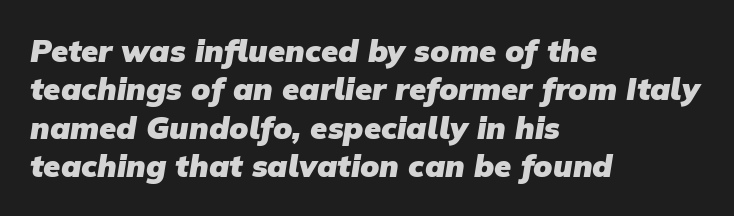
Q: Is the text bold? A: Yes.
Q: Is the typeface a serif or a sans-serif typeface? A: Sans-serif.
Q: Is the text underlined? A: No.
Q: How is the paragraph aligned? A: Left-aligned.
Q: Is the spacing between letters normal or unusually wide? A: Normal.
Q: Width (condensed, normal, or wide)? A: Normal.
Q: Stroke contrast? A: Low.
Q: x-height? A: Medium.
Q: Monospaced? A: No.
